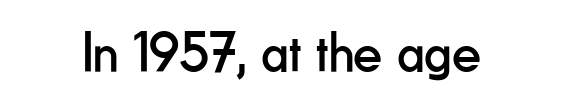
The image shows 57 px regular-weight, condensed sans-serif type, upright; set normal letter spacing, not underlined; low stroke contrast and a small x-height.
